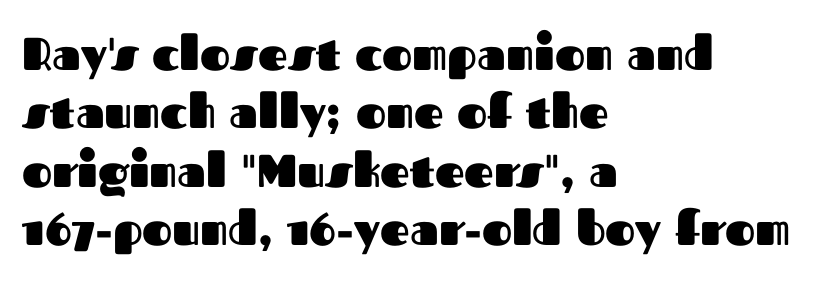
Heavy-handed strokes throughout: this text is bold. Nothing sits at the stroke ends, so this counts as sans-serif. You could not count columns in this text — the font is proportionally spaced. These lines keep a tight, regular rhythm from letter to letter. Layout note: lines flush left.
